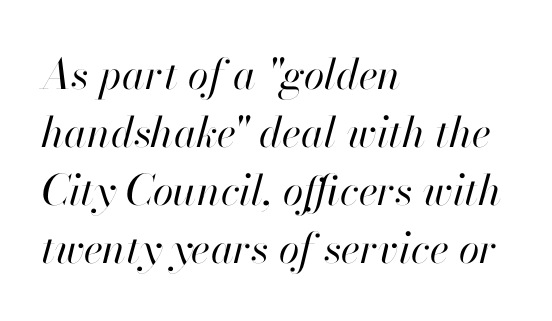
Horizontally, the lines are justified to the leading edge only. A typesetter would call this zero additional tracking. This reads as an unemphasized weight, regular at the heaviest. This block has exactly the height ordinary leading produces. Quick note: italic. The glyphs are unaccompanied by any horizontal stroke below them.
